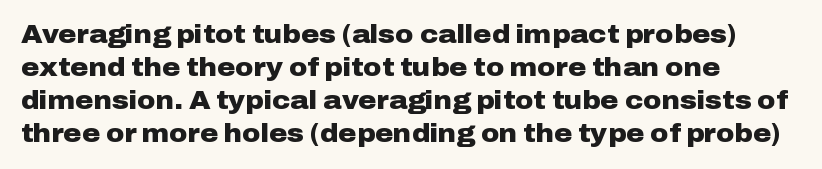
The image shows 25 px bold type, upright; set left-aligned, normal line spacing (1.32x), normal letter spacing, not underlined.
